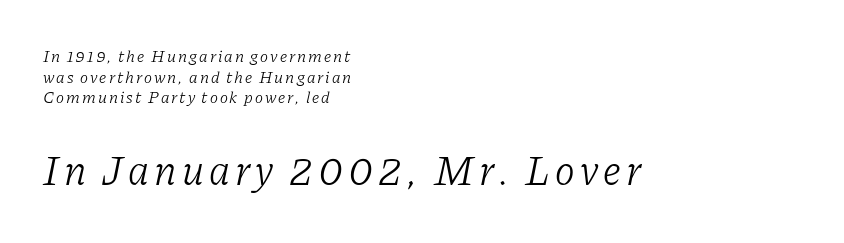
The image shows 42 px light serif type, italic (leaning right); set left-aligned, line spacing 1.21x, not underlined; the second (bottom) block is 2.47x larger; low stroke contrast and a medium x-height.
